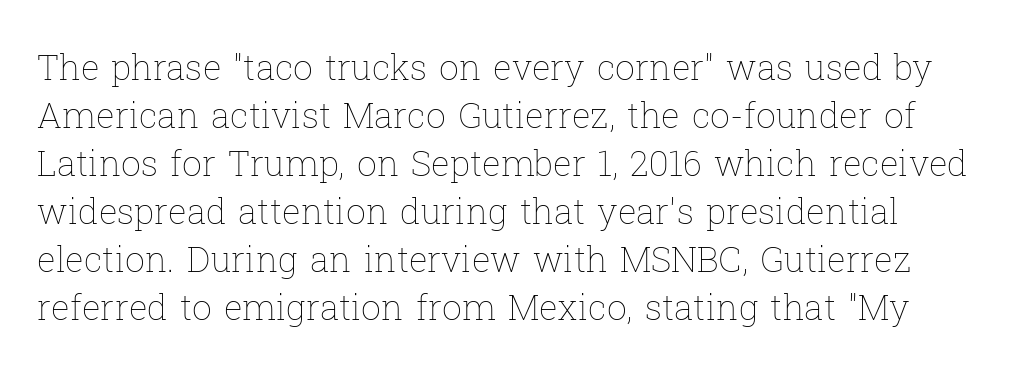
Short note: letters normally spaced. When letters stand straight like this, we call the style roman or upright. Interline gaps are of average width in this sample. The foot of each line stays bare and open. Caption: face not bold, strokes unweighted.
